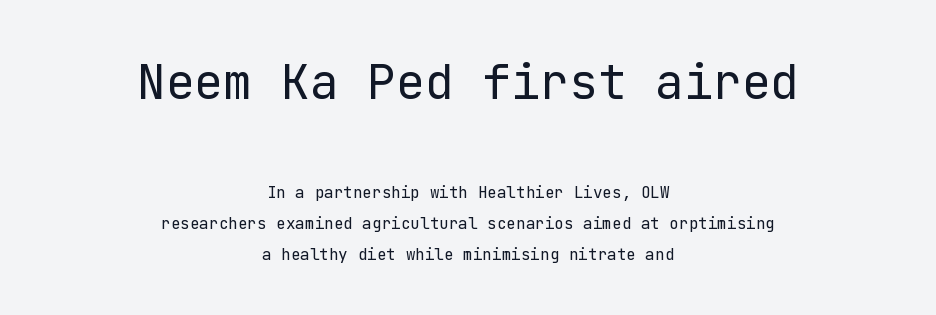
The image shows 48 px regular-weight sans-serif type, upright; set centered, loose line spacing (1.93x), normal letter spacing, not underlined; the first (top) block is 3.0x larger; low stroke contrast and a medium x-height.
